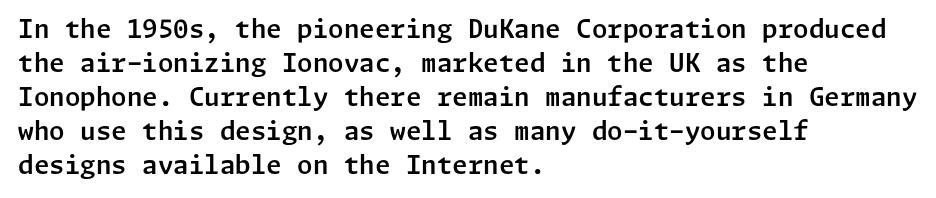
{"italic": "no", "underline": "no", "align": "left", "line_spacing": "normal", "line_spacing_ratio": 1.36, "letter_spacing": "normal", "letter_spacing_em": 0.0, "glyph_px": 25}
